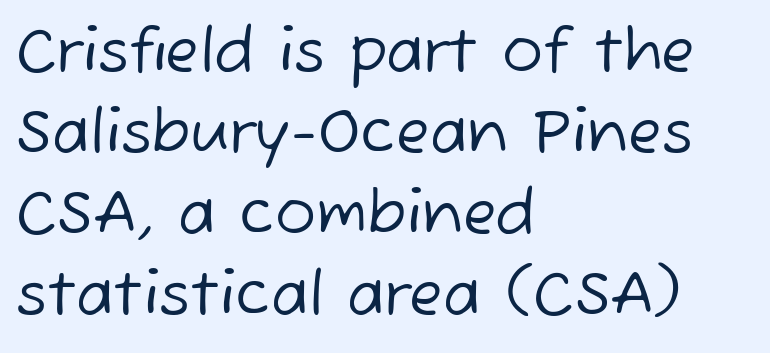
The image shows 61 px regular-weight sans-serif type; set left-aligned, normal line spacing (1.33x), normal letter spacing, not underlined; low stroke contrast and a medium x-height.
